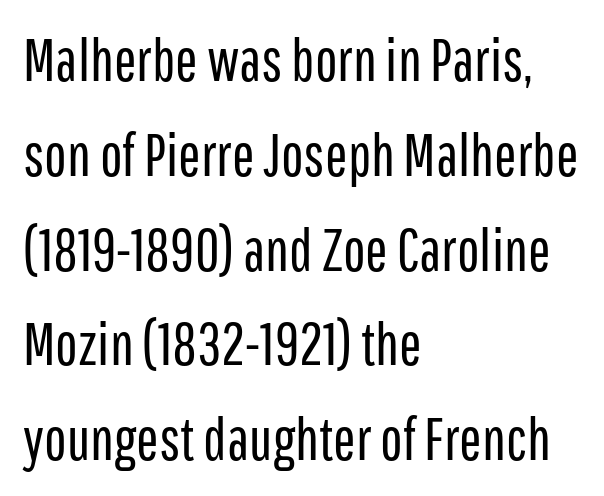
{"serif": "no", "italic": "no", "bold": "no", "weight": "regular", "width": "condensed", "stroke_contrast": "low", "x_height": "medium", "monospaced": "no", "underline": "no", "align": "left", "line_spacing": "normal", "line_spacing_ratio": 1.58, "letter_spacing": "normal", "letter_spacing_em": 0.0, "glyph_px": 60}
